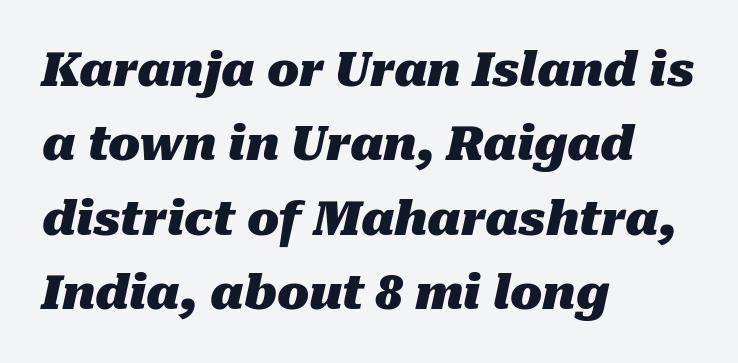
A normal amount of white space separates one row of letters from the next. Tall strokes in this sample are angled rather than plumb. Glyph-to-glyph distance matches everyday printed text. Looks like regular typesetting: each glyph gets only the width it needs. The font is running at its bold setting.
